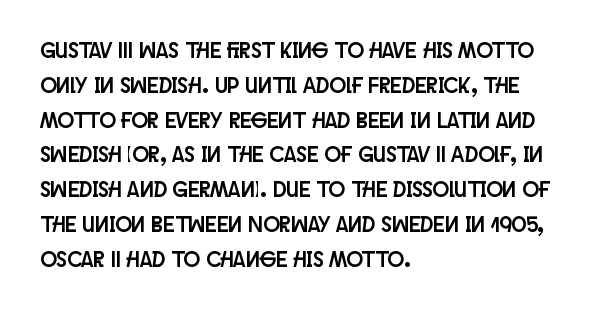
The letters stand straight up with perfectly vertical stems. The strip under each line holds only bare page. Each new line begins a customary step beneath the previous one. Inter-character spacing is left at the font's built-in metrics. The paragraph shown leans on its left margin.
